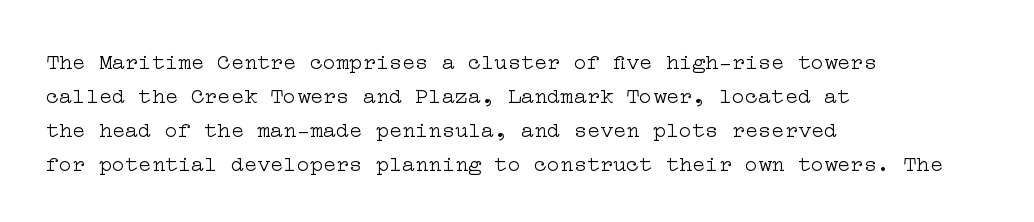
Q: Is the text bold? A: No.
Q: Is the text italic (slanted)? A: No, it is upright.
Q: Is the text underlined? A: No.
Q: How is the paragraph aligned? A: Left-aligned.
Q: Is the spacing between letters normal or unusually wide? A: Normal.
Q: Is the spacing between lines tight, normal or loose? A: Normal.
